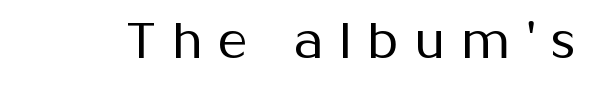
Descenders hang freely into open space. Serifs: no, the terminals of the letterforms are clean. Display-style spreading of the glyphs; the letterfit is very open. This sample has the flowing, uneven cadence of proportional lettering. Posture: straight, roman, zero tilt.
